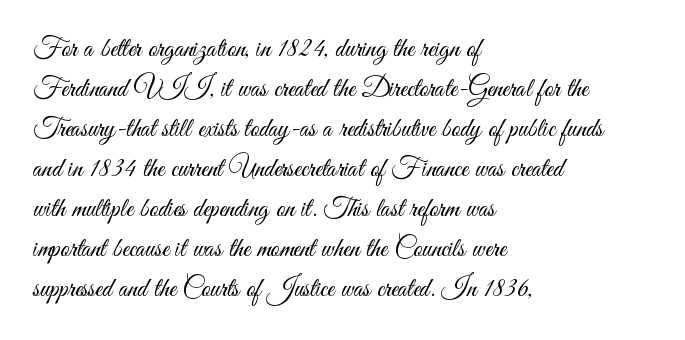
The image shows 27 px text type; set left-aligned, normal line spacing (1.48x), normal letter spacing, not underlined.
